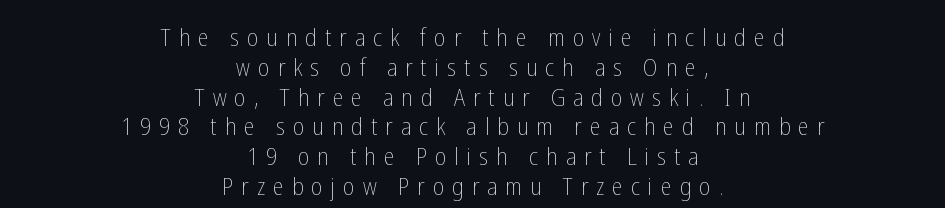
Ascenders rise straight up at ninety degrees. Short and long lines alike share a common midpoint. Compared with a typical body face, this is equally light or lighter still. Any mark beneath the type? The region is blank.
